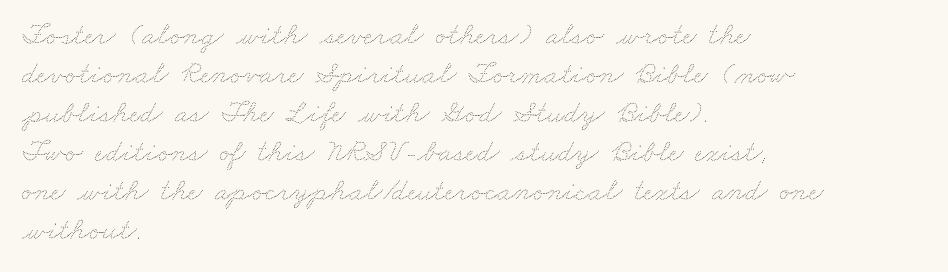
{"bold": "no", "weight": "thin", "width": "wide", "stroke_contrast": "medium", "x_height": "small", "monospaced": "no", "underline": "no", "align": "left", "line_spacing": "normal", "line_spacing_ratio": 1.26, "letter_spacing": "normal", "letter_spacing_em": 0.0, "glyph_px": 31}
